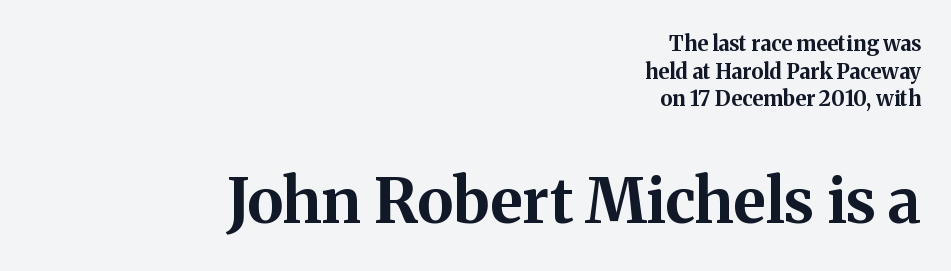
{"serif": "yes", "italic": "no", "bold": "yes", "weight": "bold", "width": "normal", "stroke_contrast": "medium", "x_height": "medium", "monospaced": "no", "underline": "no", "align": "right", "line_spacing": "normal", "line_spacing_ratio": 1.31, "letter_spacing": "normal", "letter_spacing_em": 0.0, "larger_block": "second", "size_ratio": 2.95, "glyph_px": 62}
